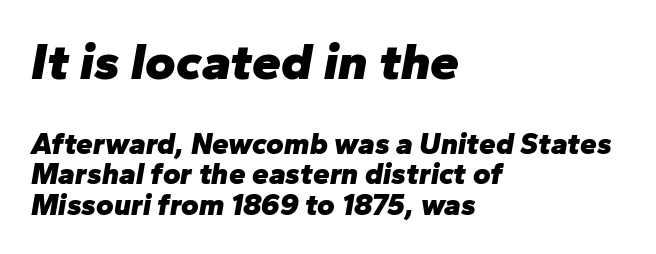
The image shows 52 px heavy type, italic (leaning right); set left-aligned, tight line spacing (1.02x), normal letter spacing, not underlined; the first (top) block is 1.73x larger; low stroke contrast and a medium x-height.
